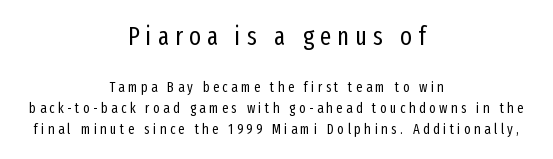
Reading down the column, the eye jumps a familiar distance to each next line. The rendering inserts visible extra space after every character. The first block has been scaled up relative to the second. The cut favours lightness, reaching ordinary text weight at its darkest. Teacher's note: observe the equal gaps on both sides — that is centered alignment. The specimen reads as upright at a glance.
